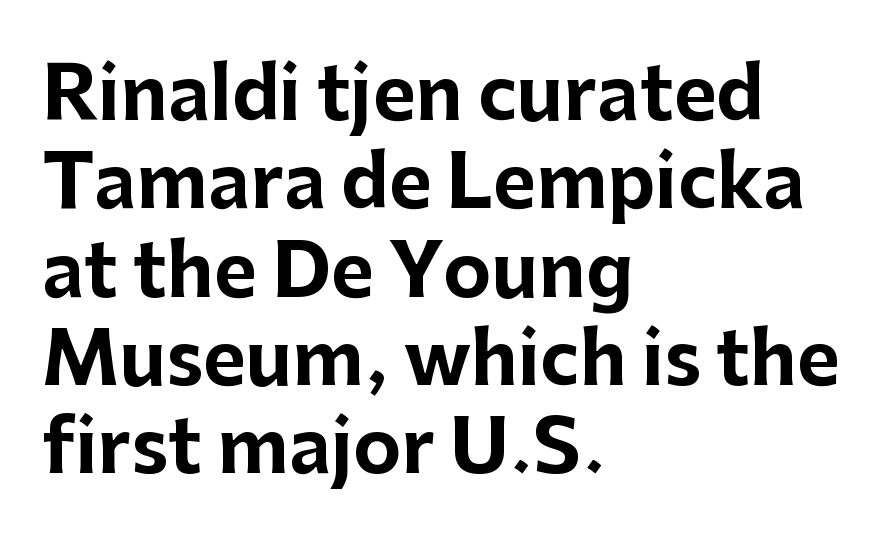
Observe the ordinary spacing: letters are neighbours, not strangers. Line beginnings align vertically; line endings do not. The letters advance in unequal steps, a hallmark of proportional type. This is heavy type, rendered in bold. You can tell from the bare stems that sans-serif type was used. Italic: no, the glyphs are upright roman.
